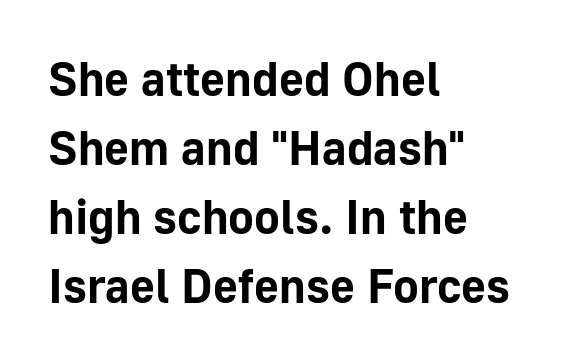
{"serif": "no", "italic": "no", "bold": "yes", "weight": "bold", "width": "normal", "stroke_contrast": "low", "x_height": "medium", "monospaced": "no", "underline": "no", "align": "left", "line_spacing": "normal", "line_spacing_ratio": 1.44, "letter_spacing": "normal", "letter_spacing_em": 0.0, "glyph_px": 48}
